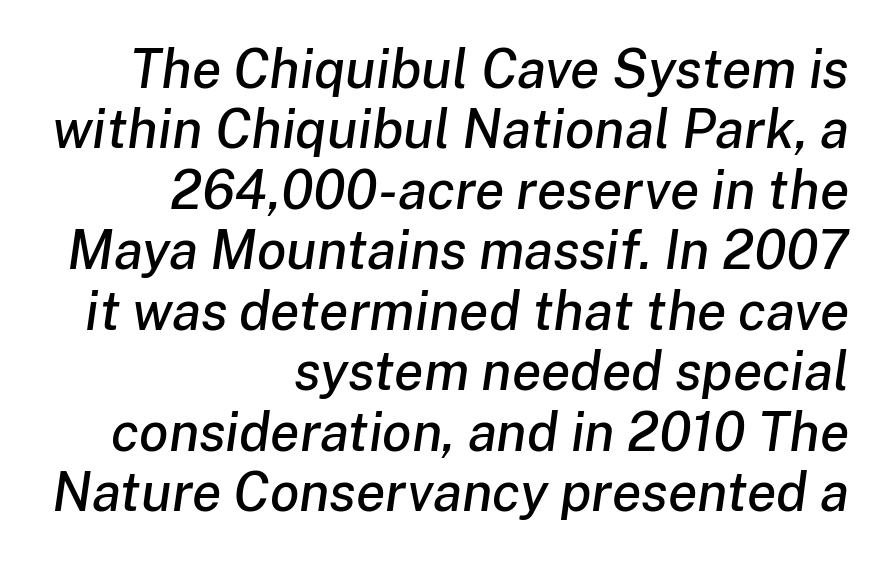
Q: Is the text italic (slanted)? A: Yes, it leans right by about 8 degrees.
Q: Is the text underlined? A: No.
Q: How is the paragraph aligned? A: Right-aligned.
Q: Is the spacing between letters normal or unusually wide? A: Normal.
Q: Is the spacing between lines tight, normal or loose? A: Tight.
Q: Width (condensed, normal, or wide)? A: Normal.
Q: Stroke contrast? A: Low.
Q: x-height? A: Medium.
Q: Monospaced? A: No.
